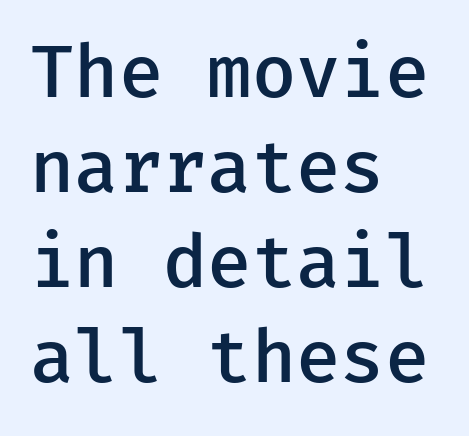
Q: Is the text bold? A: Semi-bold.
Q: Is the text italic (slanted)? A: No, it is upright.
Q: Is the typeface a serif or a sans-serif typeface? A: Sans-serif.
Q: Is the text underlined? A: No.
Q: How is the paragraph aligned? A: Left-aligned.
Q: Is the spacing between letters normal or unusually wide? A: Normal.
Q: Is the spacing between lines tight, normal or loose? A: Normal.
Q: Width (condensed, normal, or wide)? A: Normal.
Q: Stroke contrast? A: Low.
Q: x-height? A: Medium.
Q: Monospaced? A: Yes.
